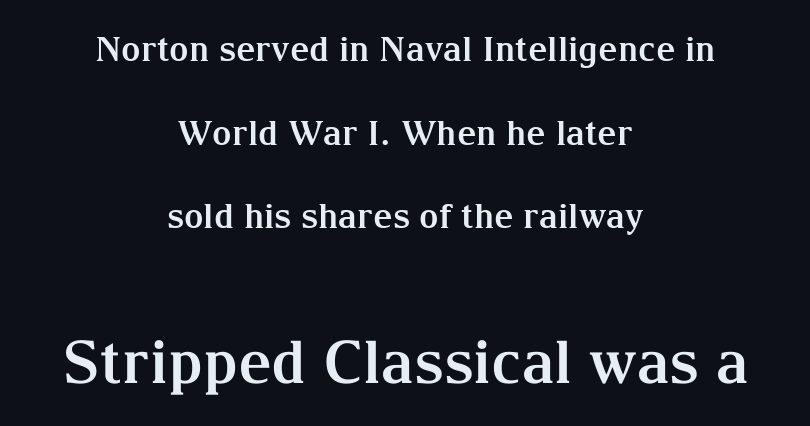
{"serif": "yes", "italic": "no", "bold": "yes", "weight": "bold", "width": "normal", "stroke_contrast": "medium", "x_height": "medium", "monospaced": "no", "underline": "no", "align": "center", "line_spacing": "loose", "line_spacing_ratio": 2.46, "letter_spacing": "normal", "letter_spacing_em": 0.0, "larger_block": "second", "size_ratio": 1.74, "glyph_px": 59}
